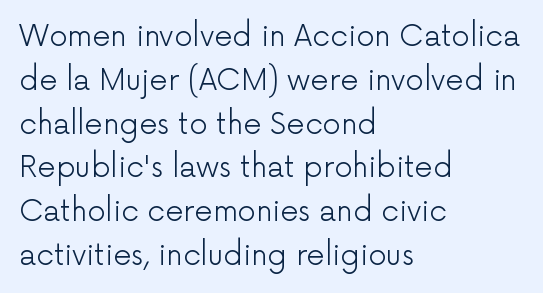
The image shows 29 px light sans-serif type, upright; set left-aligned, normal line spacing (1.51x), normal letter spacing, not underlined; low stroke contrast and a medium x-height.
